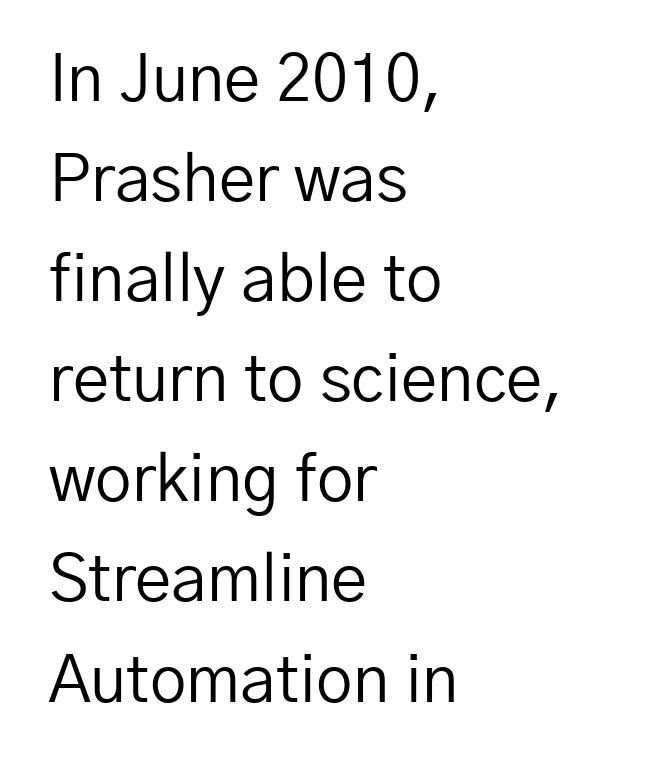
Q: Is the text bold? A: No.
Q: Is the text italic (slanted)? A: No, it is upright.
Q: Is the typeface a serif or a sans-serif typeface? A: Sans-serif.
Q: Is the text underlined? A: No.
Q: How is the paragraph aligned? A: Left-aligned.
Q: Is the spacing between letters normal or unusually wide? A: Normal.
Q: Is the spacing between lines tight, normal or loose? A: Normal.
Q: Width (condensed, normal, or wide)? A: Normal.
Q: Stroke contrast? A: Low.
Q: x-height? A: Medium.
Q: Monospaced? A: No.
